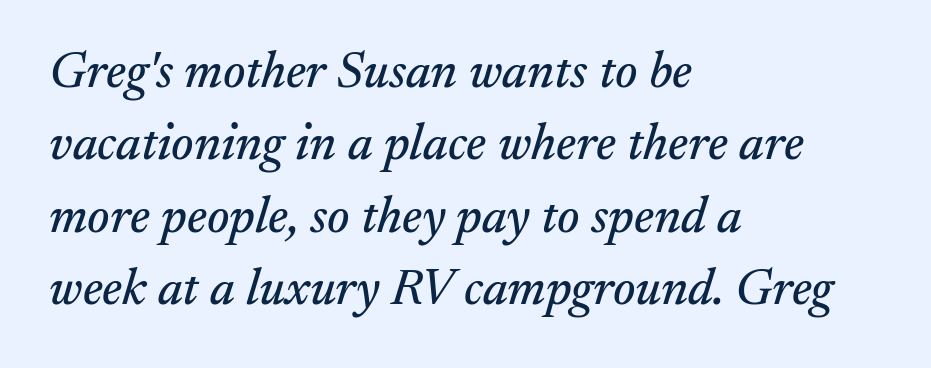
Q: Is the text italic (slanted)? A: Yes, it leans right by about 17 degrees.
Q: Is the typeface a serif or a sans-serif typeface? A: Serif.
Q: Is the text underlined? A: No.
Q: How is the paragraph aligned? A: Left-aligned.
Q: Is the spacing between letters normal or unusually wide? A: Normal.
Q: Is the spacing between lines tight, normal or loose? A: Normal.
Q: Width (condensed, normal, or wide)? A: Normal.
Q: Stroke contrast? A: Medium.
Q: x-height? A: Small.
Q: Monospaced? A: No.
